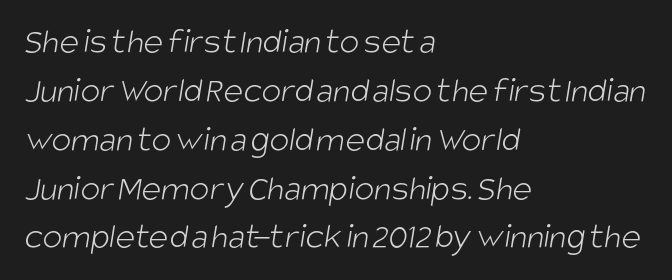
{"serif": "no", "bold": "no", "weight": "light", "width": "condensed", "stroke_contrast": "low", "x_height": "large", "monospaced": "no", "underline": "no", "align": "left", "line_spacing": "normal", "line_spacing_ratio": 1.32, "letter_spacing": "normal", "letter_spacing_em": 0.0, "glyph_px": 37}
